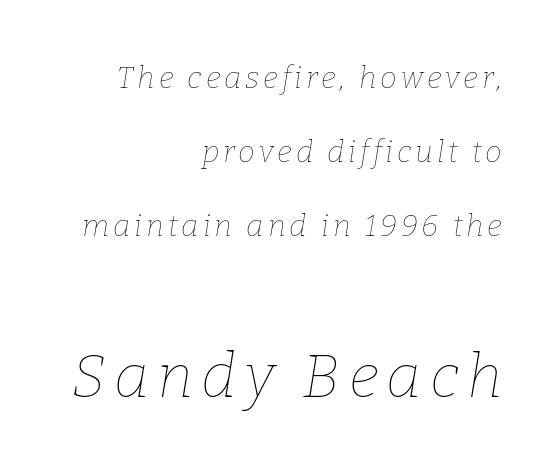
The lettering tilts uniformly, giving the passage an italic look. Think of a printed novel: that variable character pitch is what you see here. Line ends are locked; line starts wander. These lines stand farther apart than default settings would place them. Summary of weight: not heavy and not bold. Bigger letters appear in the bottom chunk; the top chunk is reduced.
